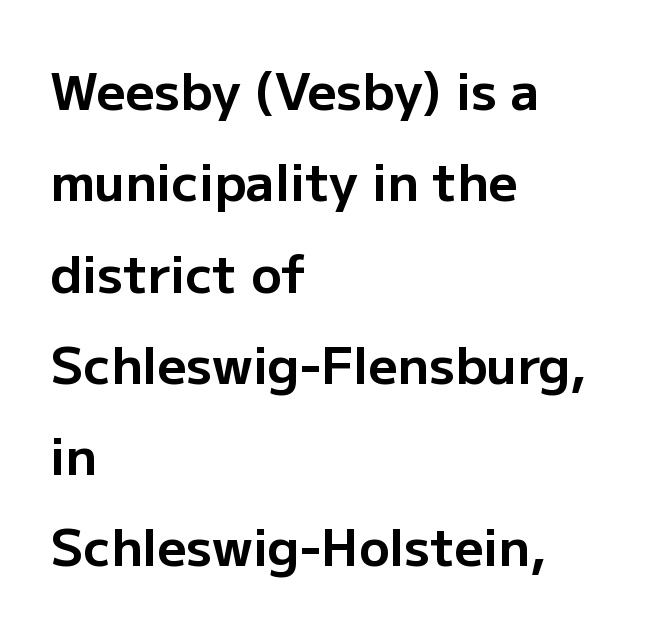
{"serif": "no", "italic": "no", "bold": "yes", "weight": "bold", "width": "normal", "stroke_contrast": "low", "x_height": "medium", "monospaced": "no", "underline": "no", "align": "left", "line_spacing_ratio": 1.79, "letter_spacing": "normal", "letter_spacing_em": 0.0, "glyph_px": 51}
